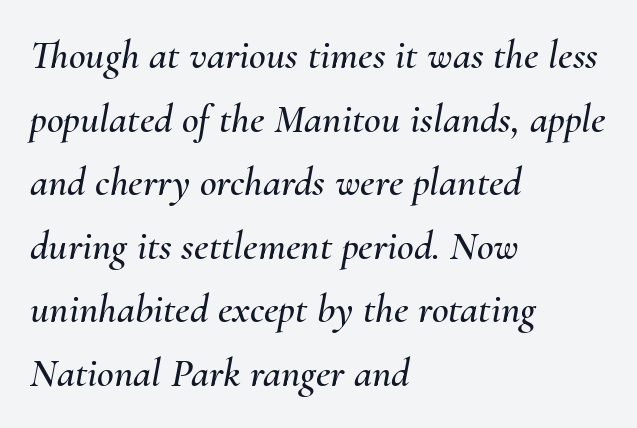
Q: Is the text italic (slanted)? A: Yes, it leans right by about 10 degrees.
Q: Is the text underlined? A: No.
Q: How is the paragraph aligned? A: Left-aligned.
Q: Is the spacing between letters normal or unusually wide? A: Normal.
Q: Is the spacing between lines tight, normal or loose? A: Normal.
Q: Width (condensed, normal, or wide)? A: Normal.
Q: Stroke contrast? A: Medium.
Q: x-height? A: Small.
Q: Monospaced? A: No.
